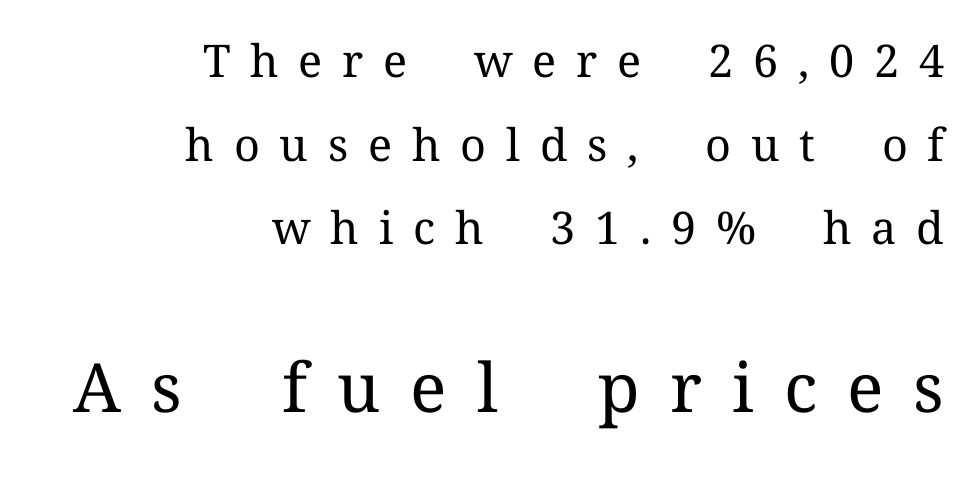
The image shows 68 px regular-weight serif type, upright; set right-aligned, line spacing 1.86x, unusually wide letter spacing (+0.44 em), not underlined; the second (bottom) block is 1.51x larger; medium stroke contrast and a medium x-height.
